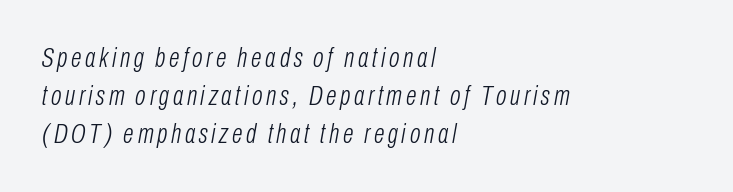
The image shows 28 px light, condensed type, italic (leaning right); set left-aligned, normal line spacing (1.36x), not underlined; low stroke contrast and a medium x-height.
